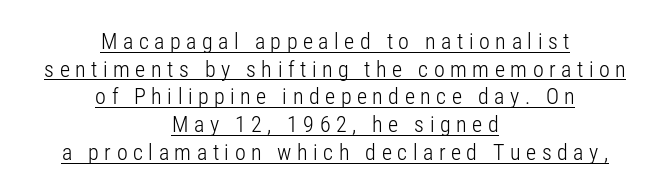
Observe the wide spacing: letters keep a clear distance from each other. The passage shown stacks its lines at a standard gap. Horizontally, the lines are justified to the midpoint only. It's the straight-up-and-down kind of type.
